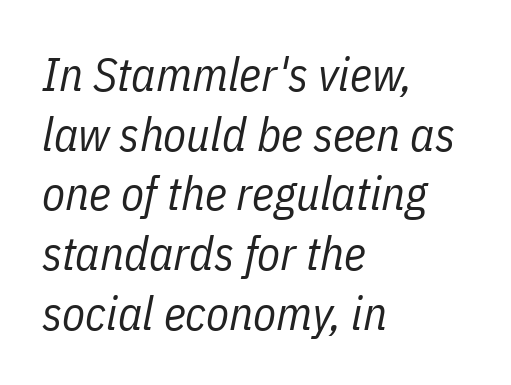
The image shows 47 px regular-weight, condensed type, italic (leaning right); set left-aligned, normal line spacing (1.27x), normal letter spacing, not underlined; low stroke contrast and a medium x-height.
